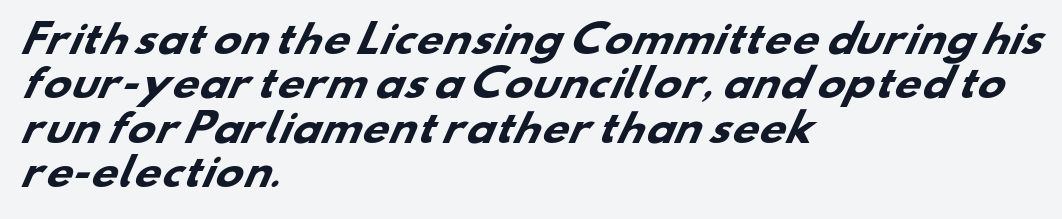
The image shows 37 px heavy, wide sans-serif type; set left-aligned, line spacing 1.2x, normal letter spacing, not underlined; low stroke contrast and a small x-height.
